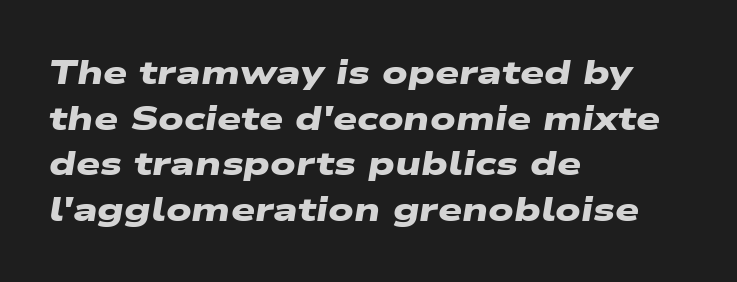
Q: Is the text bold? A: Yes.
Q: Is the typeface a serif or a sans-serif typeface? A: Sans-serif.
Q: Is the text underlined? A: No.
Q: How is the paragraph aligned? A: Left-aligned.
Q: Is the spacing between letters normal or unusually wide? A: Normal.
Q: Is the spacing between lines tight, normal or loose? A: Normal.
Q: Width (condensed, normal, or wide)? A: Wide.
Q: Stroke contrast? A: Low.
Q: x-height? A: Medium.
Q: Monospaced? A: No.
